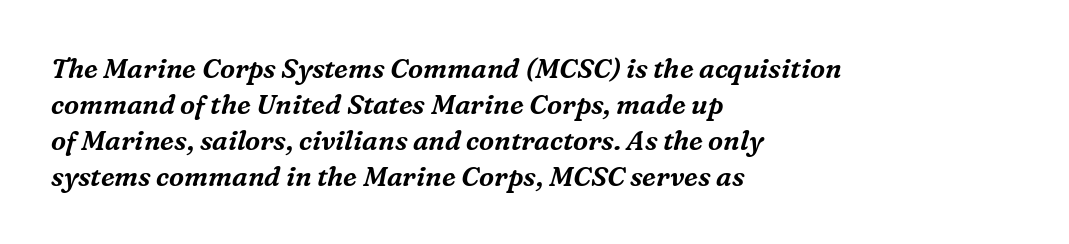
The image shows 27 px text type, italic (leaning right); set left-aligned, normal line spacing (1.33x), normal letter spacing, not underlined.
